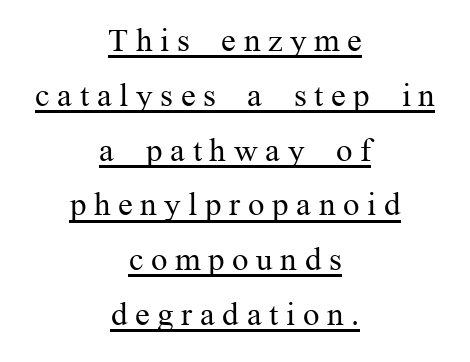
{"serif": "yes", "italic": "no", "bold": "no", "weight": "regular", "width": "normal", "stroke_contrast": "medium", "x_height": "medium", "monospaced": "no", "underline": "yes", "align": "center", "line_spacing": "normal", "line_spacing_ratio": 1.66, "letter_spacing": "wide", "letter_spacing_em": 0.23, "glyph_px": 33}
